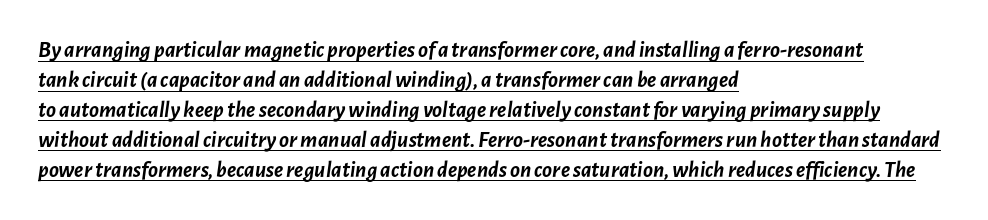
This sample uses an oblique cut, with every glyph tilted off the vertical. This sample is left-justified, so line endings fall wherever the words run out. The passage shown stacks its lines at a standard gap. Students, observe the line beneath the letters — that is underlining. Nobody touched the tracking dial on this one.
